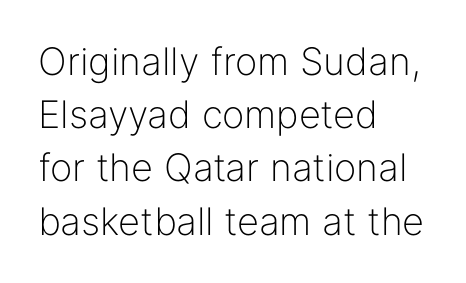
If you measured baseline to baseline, you'd find a middling distance. Is the block centered? No — it sits flush against the left margin. This rendering employs a face without finishing strokes, i.e., a sans-serif. The tracking reads as untouched default to a designer's eye. Has an underline been added? It has not. The rendering uses natural spacing where letterforms have individual widths.
